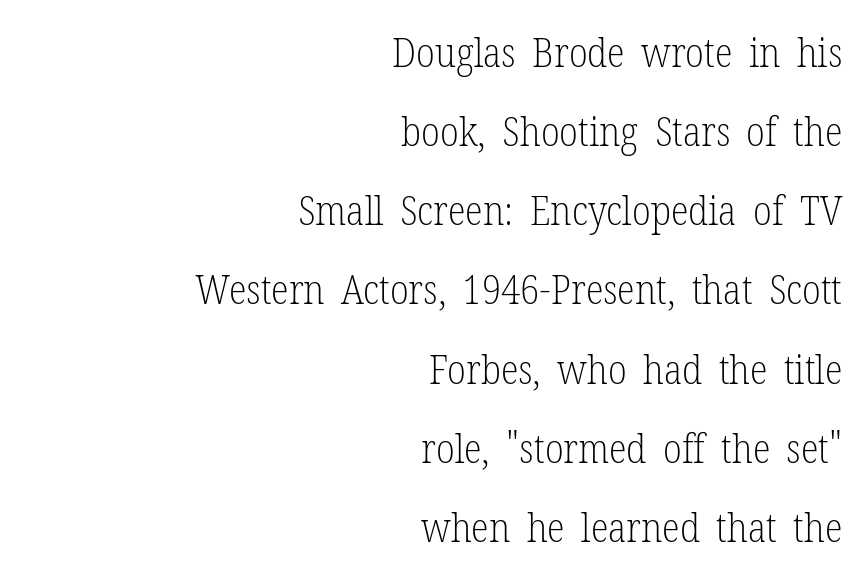
When letters stand straight like this, we call the style roman or upright. The letterforms sit at book weight or below. The rendering keeps characters at their native spacing. The setting favours the right margin, as signatures and pull-quotes sometimes do. No word sits above an underline.
